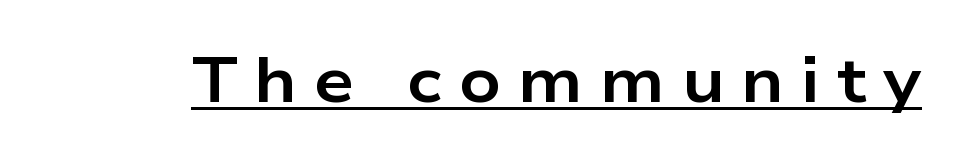
The image shows 64 px bold, wide sans-serif type, upright; set unusually wide letter spacing (+0.26 em), underlined; low stroke contrast and a medium x-height.
